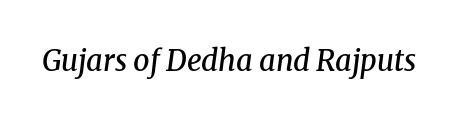
Q: Is the text bold? A: Semi-bold.
Q: Is the text italic (slanted)? A: Yes, it leans right by about 8 degrees.
Q: Is the typeface a serif or a sans-serif typeface? A: Serif.
Q: Is the text underlined? A: No.
Q: Is the spacing between letters normal or unusually wide? A: Normal.
Q: Width (condensed, normal, or wide)? A: Normal.
Q: Stroke contrast? A: Medium.
Q: x-height? A: Medium.
Q: Monospaced? A: No.
